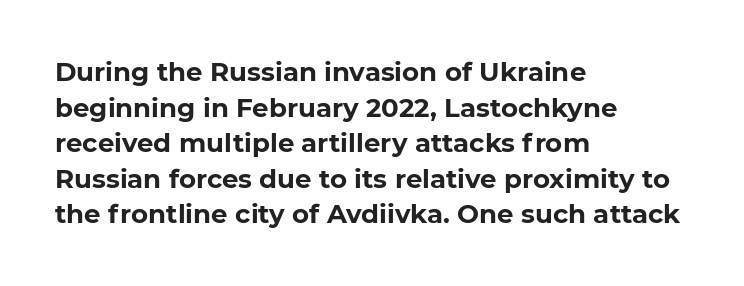
{"bold": "yes", "underline": "no", "align": "left", "line_spacing": "normal", "line_spacing_ratio": 1.37, "letter_spacing": "normal", "letter_spacing_em": 0.0, "glyph_px": 26}
